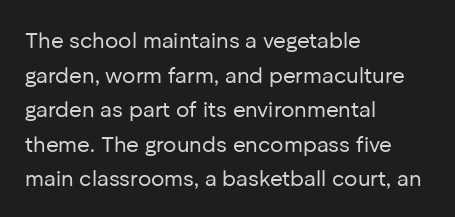
The image shows 22 px text type, upright; set left-aligned, normal line spacing (1.57x), normal letter spacing, not underlined.
